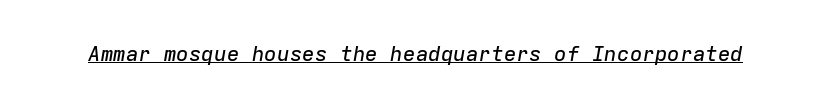
The image shows 21 px text type, italic (leaning right); set normal letter spacing, underlined.
